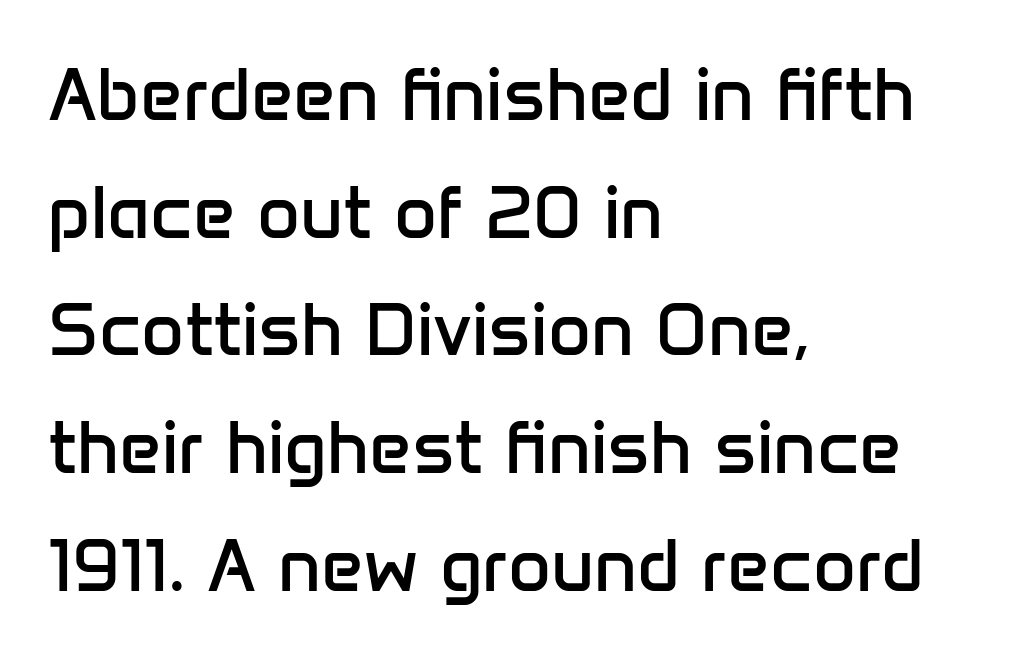
{"serif": "no", "italic": "no", "bold": "no", "weight": "regular", "width": "normal", "stroke_contrast": "low", "x_height": "medium", "monospaced": "no", "underline": "no", "align": "left", "line_spacing": "normal", "line_spacing_ratio": 1.59, "letter_spacing": "normal", "letter_spacing_em": 0.0, "glyph_px": 74}
